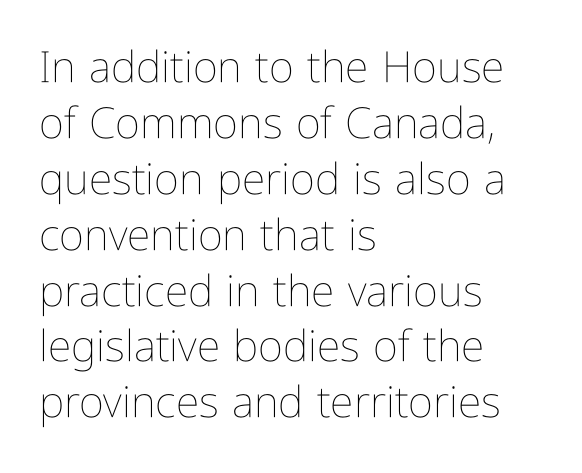
Q: Is the text bold? A: No.
Q: Is the text italic (slanted)? A: No, it is upright.
Q: Is the text underlined? A: No.
Q: How is the paragraph aligned? A: Left-aligned.
Q: Is the spacing between letters normal or unusually wide? A: Normal.
Q: Is the spacing between lines tight, normal or loose? A: Normal.
Q: Width (condensed, normal, or wide)? A: Condensed.
Q: Stroke contrast? A: Low.
Q: x-height? A: Medium.
Q: Monospaced? A: No.
